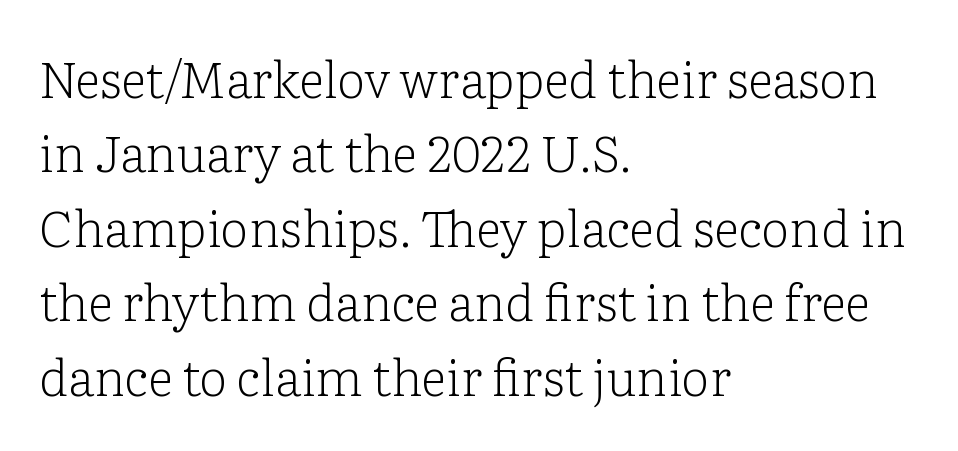
The image shows 50 px light serif type, upright; set left-aligned, normal line spacing (1.49x), normal letter spacing, not underlined; low stroke contrast and a medium x-height.
